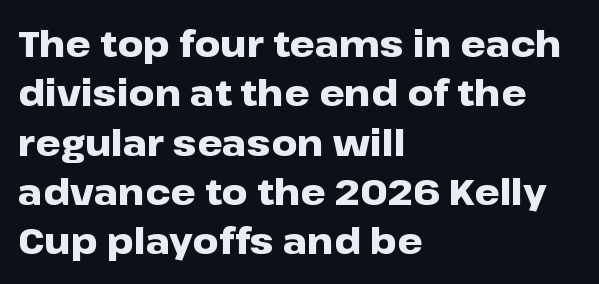
Q: Is the text bold? A: Yes.
Q: Is the text italic (slanted)? A: No, it is upright.
Q: Is the typeface a serif or a sans-serif typeface? A: Sans-serif.
Q: Is the text underlined? A: No.
Q: How is the paragraph aligned? A: Left-aligned.
Q: Is the spacing between letters normal or unusually wide? A: Normal.
Q: Is the spacing between lines tight, normal or loose? A: Normal.
Q: Width (condensed, normal, or wide)? A: Wide.
Q: Stroke contrast? A: Low.
Q: x-height? A: Medium.
Q: Monospaced? A: No.
